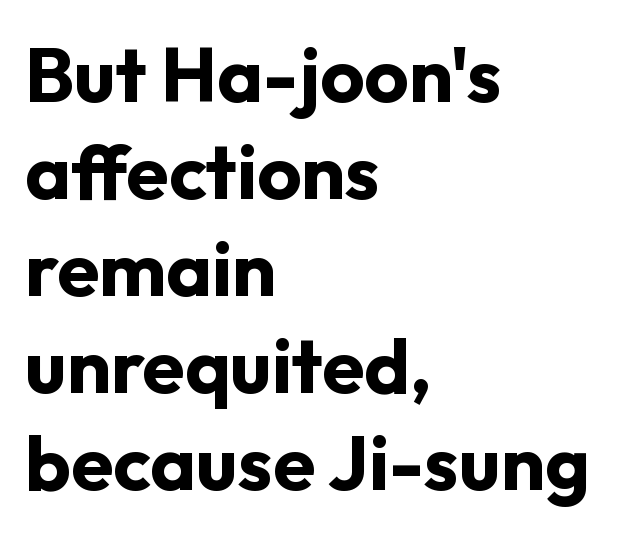
{"serif": "no", "italic": "no", "bold": "yes", "weight": "bold", "width": "normal", "stroke_contrast": "low", "x_height": "medium", "monospaced": "no", "underline": "no", "align": "left", "line_spacing": "normal", "line_spacing_ratio": 1.26, "letter_spacing": "normal", "letter_spacing_em": 0.0, "glyph_px": 77}
